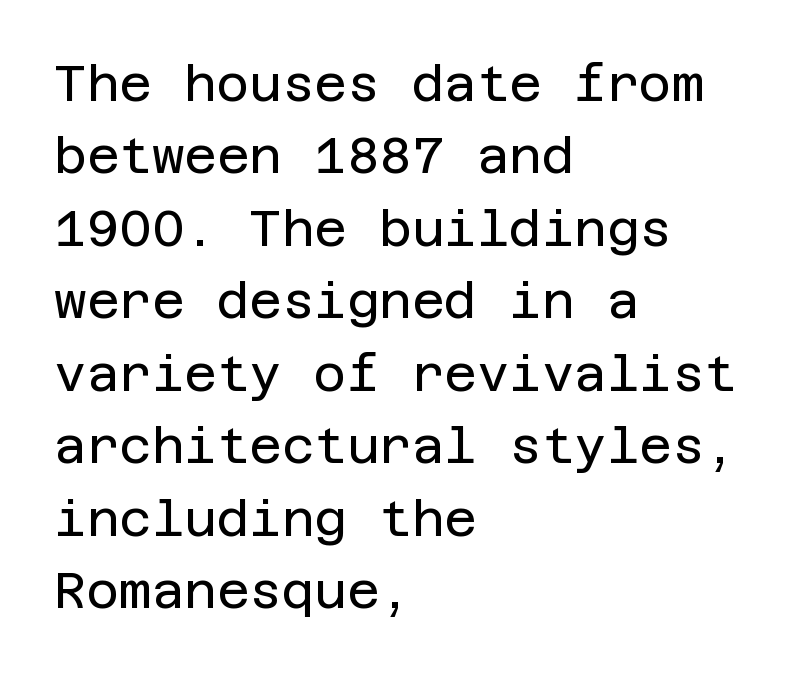
{"serif": "no", "italic": "no", "bold": "no", "weight": "regular", "width": "normal", "stroke_contrast": "low", "x_height": "large", "underline": "no", "align": "left", "line_spacing": "normal", "line_spacing_ratio": 1.45, "letter_spacing": "normal", "letter_spacing_em": 0.0, "glyph_px": 50}
